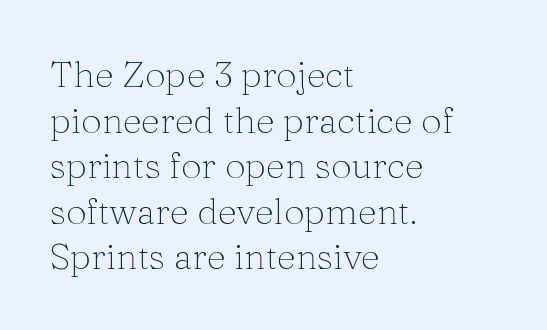
Q: Is the text bold? A: No.
Q: Is the text italic (slanted)? A: No, it is upright.
Q: Is the typeface a serif or a sans-serif typeface? A: Serif.
Q: Is the text underlined? A: No.
Q: How is the paragraph aligned? A: Left-aligned.
Q: Is the spacing between letters normal or unusually wide? A: Normal.
Q: Width (condensed, normal, or wide)? A: Normal.
Q: Stroke contrast? A: Medium.
Q: x-height? A: Medium.
Q: Monospaced? A: No.
